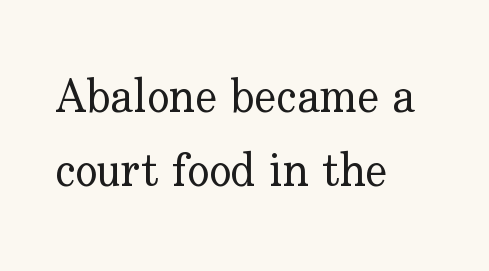
{"serif": "yes", "italic": "no", "bold": "no", "weight": "regular", "width": "normal", "stroke_contrast": "low", "x_height": "small", "monospaced": "no", "underline": "no", "align": "left", "line_spacing": "normal", "line_spacing_ratio": 1.6, "letter_spacing": "normal", "letter_spacing_em": 0.0, "glyph_px": 46}
